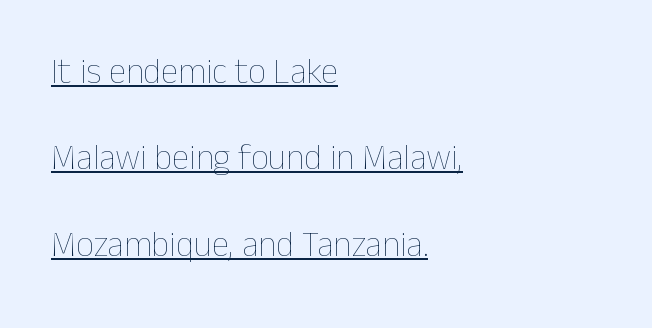
The image shows 35 px thin type, upright; set left-aligned, loose line spacing (2.47x), normal letter spacing, underlined; low stroke contrast and a medium x-height.
